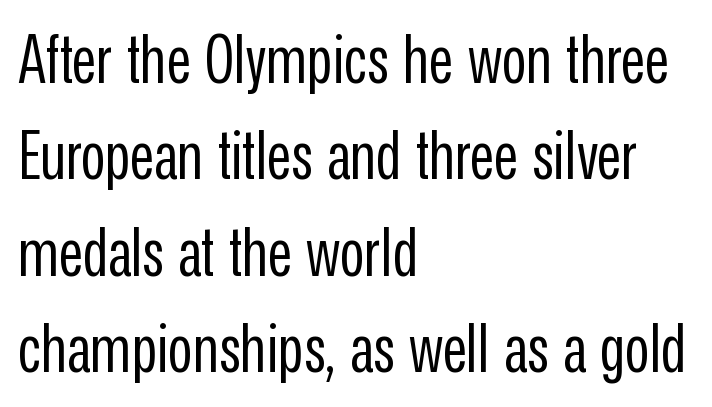
Q: Is the text bold? A: No.
Q: Is the text italic (slanted)? A: No, it is upright.
Q: Is the typeface a serif or a sans-serif typeface? A: Sans-serif.
Q: Is the text underlined? A: No.
Q: How is the paragraph aligned? A: Left-aligned.
Q: Is the spacing between letters normal or unusually wide? A: Normal.
Q: Is the spacing between lines tight, normal or loose? A: Normal.
Q: Width (condensed, normal, or wide)? A: Condensed.
Q: Stroke contrast? A: Low.
Q: x-height? A: Medium.
Q: Monospaced? A: No.
